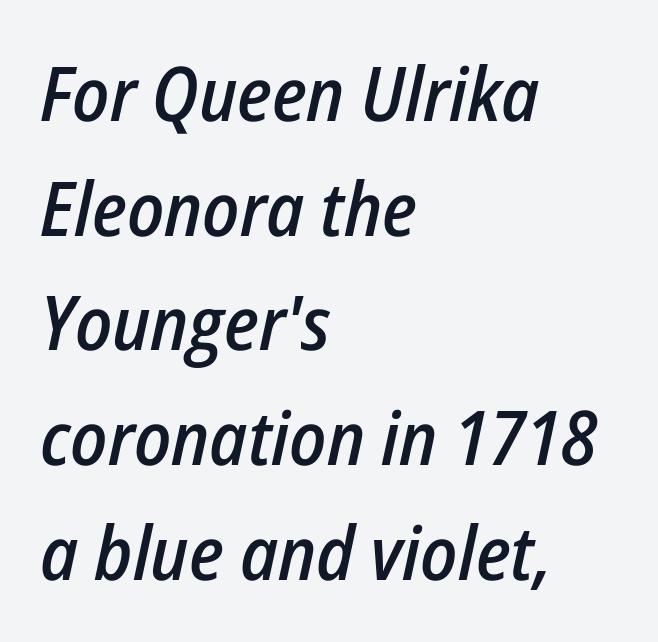
The image shows 75 px semibold, condensed type, italic (leaning right); set left-aligned, normal line spacing (1.53x), normal letter spacing, not underlined; low stroke contrast and a medium x-height.
